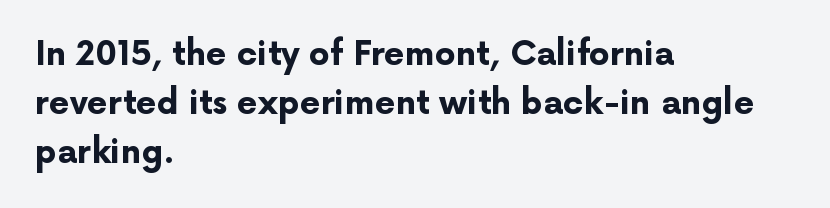
Just letters on the line, the space beneath them empty. Font category for this specimen: sans-serif. Proportional: the letters do not fall into vertical columns. Does extra space separate the letters? No, they use regular spacing. How would I describe the line gaps? Plain and ordinary.
